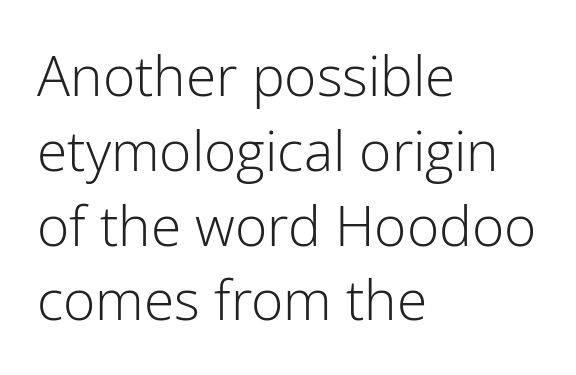
Q: Is the text bold? A: No.
Q: Is the text italic (slanted)? A: No, it is upright.
Q: Is the typeface a serif or a sans-serif typeface? A: Sans-serif.
Q: Is the text underlined? A: No.
Q: How is the paragraph aligned? A: Left-aligned.
Q: Is the spacing between letters normal or unusually wide? A: Normal.
Q: Is the spacing between lines tight, normal or loose? A: Normal.
Q: Width (condensed, normal, or wide)? A: Normal.
Q: Stroke contrast? A: Low.
Q: x-height? A: Medium.
Q: Monospaced? A: No.
